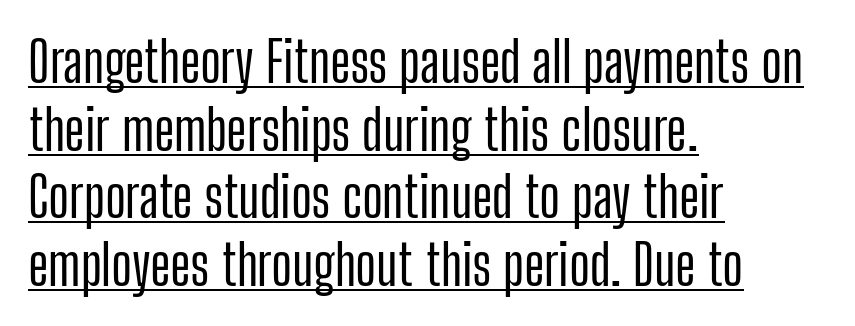
The image shows 55 px condensed sans-serif type, upright; set left-aligned, line spacing 1.23x, normal letter spacing, underlined; low stroke contrast and a medium x-height.
